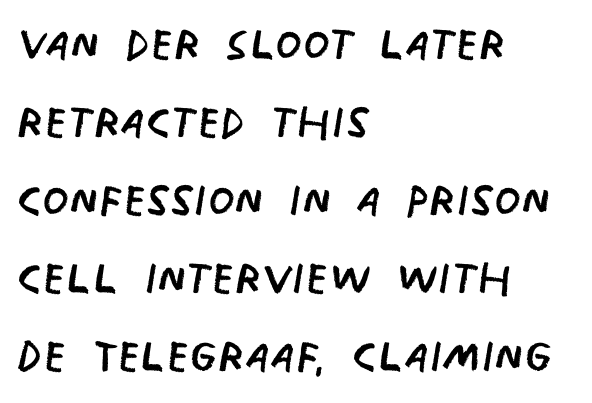
The image shows 61 px regular-weight, condensed sans-serif type; set left-aligned, normal line spacing (1.28x), normal letter spacing, not underlined; low stroke contrast and a large x-height.
